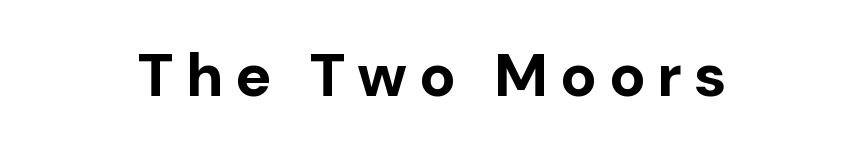
Q: Is the text bold? A: Yes.
Q: Is the text italic (slanted)? A: No, it is upright.
Q: Is the typeface a serif or a sans-serif typeface? A: Sans-serif.
Q: Is the text underlined? A: No.
Q: How is the paragraph aligned? A: Centered.
Q: Width (condensed, normal, or wide)? A: Normal.
Q: Stroke contrast? A: Low.
Q: x-height? A: Medium.
Q: Monospaced? A: No.
